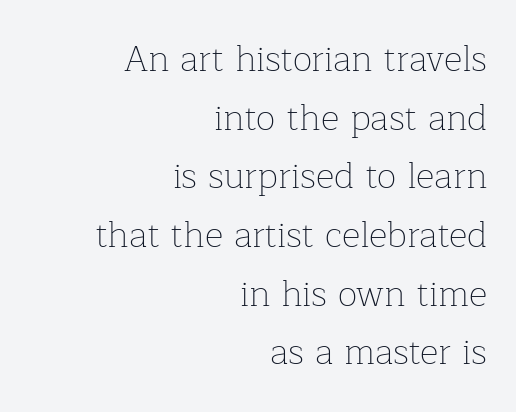
Short note: letters normally spaced. You could not count columns in this text — the font is proportionally spaced. Posture: vertical. Letters rest on an invisible, unmarked baseline. The rendering uses a moderate line-height, typical for paragraphs.
